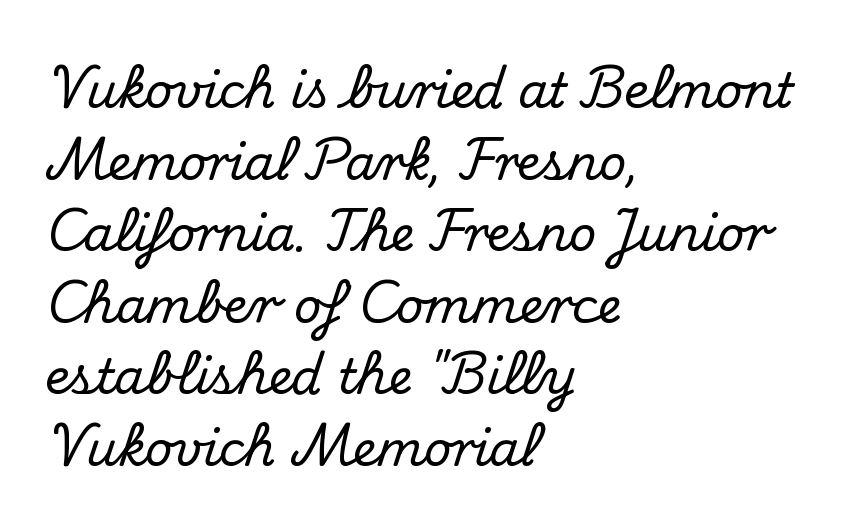
The image shows 48 px serif type; set left-aligned, normal line spacing (1.49x), normal letter spacing, not underlined; medium stroke contrast and a small x-height.
